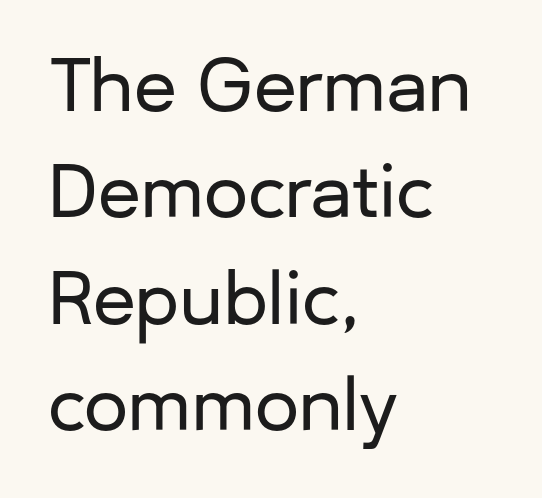
Descenders are the only things crossing below the line. You could call the tracking neutral — neither tight nor loose. If you drew a line through each stem, it would be perfectly vertical. Compared with a centered layout, this one pins lines to the left instead.
